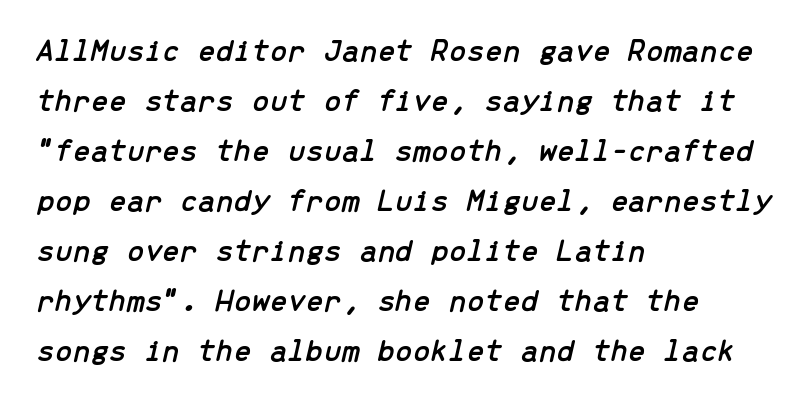
{"italic": "yes", "lean": "right", "slant_degrees": 13, "width": "normal", "stroke_contrast": "low", "x_height": "medium", "monospaced": "yes", "underline": "no", "align": "left", "line_spacing": "normal", "line_spacing_ratio": 1.56, "letter_spacing": "normal", "letter_spacing_em": 0.0, "glyph_px": 32}
